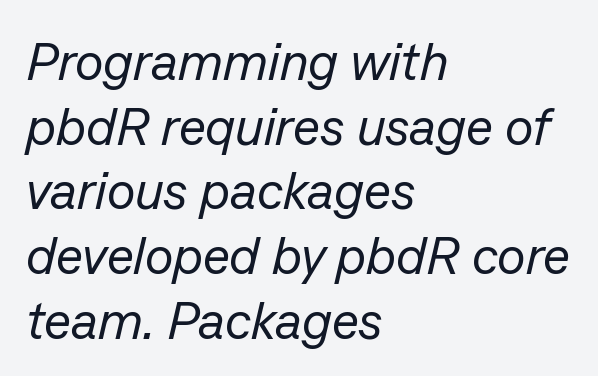
Line beginnings align vertically; line endings do not. The whole block is typeset with a tilt. The typesetting does not lean heavy: it is not bold. Is the letter spacing exaggerated? No — it looks like the ordinary default.
